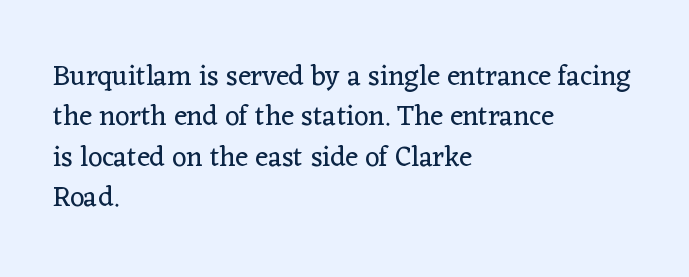
{"serif": "yes", "italic": "no", "bold": "no", "weight": "regular", "width": "normal", "stroke_contrast": "low", "x_height": "medium", "monospaced": "no", "underline": "no", "align": "left", "line_spacing": "normal", "line_spacing_ratio": 1.44, "letter_spacing": "normal", "letter_spacing_em": 0.0, "glyph_px": 28}
